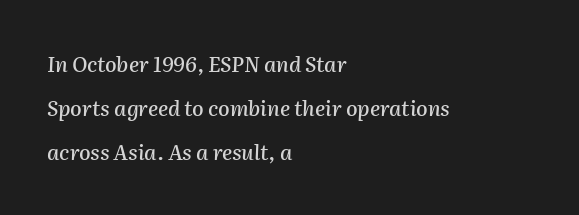
Q: Is the text italic (slanted)? A: Yes, it leans right by about 2 degrees.
Q: Is the text underlined? A: No.
Q: How is the paragraph aligned? A: Left-aligned.
Q: Is the spacing between letters normal or unusually wide? A: Normal.
Q: Is the spacing between lines tight, normal or loose? A: Loose.
